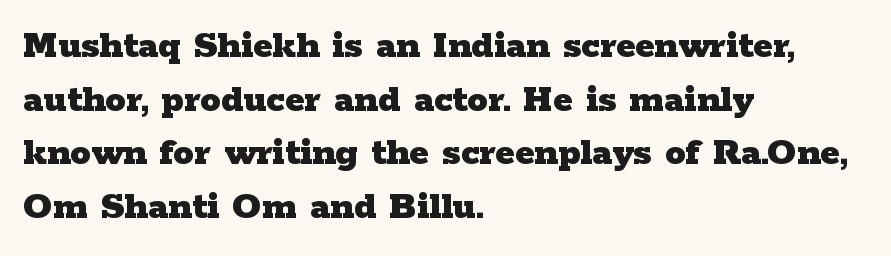
{"serif": "yes", "italic": "no", "bold": "yes", "weight": "heavy", "width": "wide", "stroke_contrast": "low", "x_height": "medium", "monospaced": "no", "underline": "no", "align": "left", "line_spacing": "normal", "line_spacing_ratio": 1.31, "letter_spacing": "normal", "letter_spacing_em": 0.0, "glyph_px": 41}
